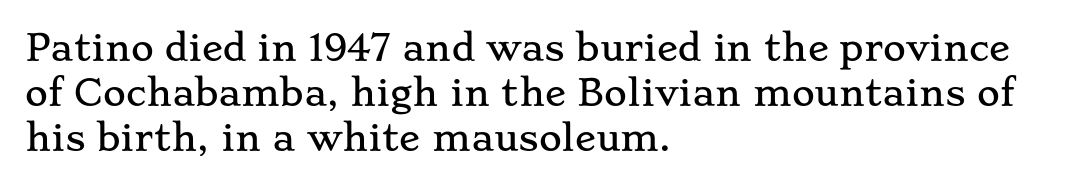
Casual observation: everything's shoved over to the left. Each letter's strokes conclude with small projecting serifs. Each word holds together tightly as a unit, with standard inter-letter gaps. Proportional: the letters do not fall into vertical columns. Words float on clear page, feet unadorned.
